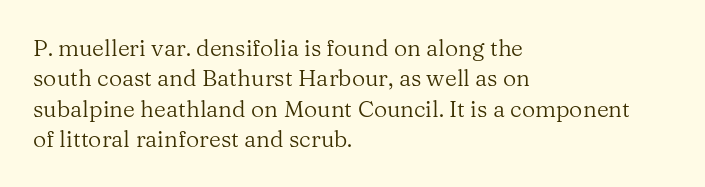
Q: Is the text bold? A: No.
Q: Is the text italic (slanted)? A: No, it is upright.
Q: Is the text underlined? A: No.
Q: How is the paragraph aligned? A: Left-aligned.
Q: Is the spacing between letters normal or unusually wide? A: Normal.
Q: Is the spacing between lines tight, normal or loose? A: Normal.
